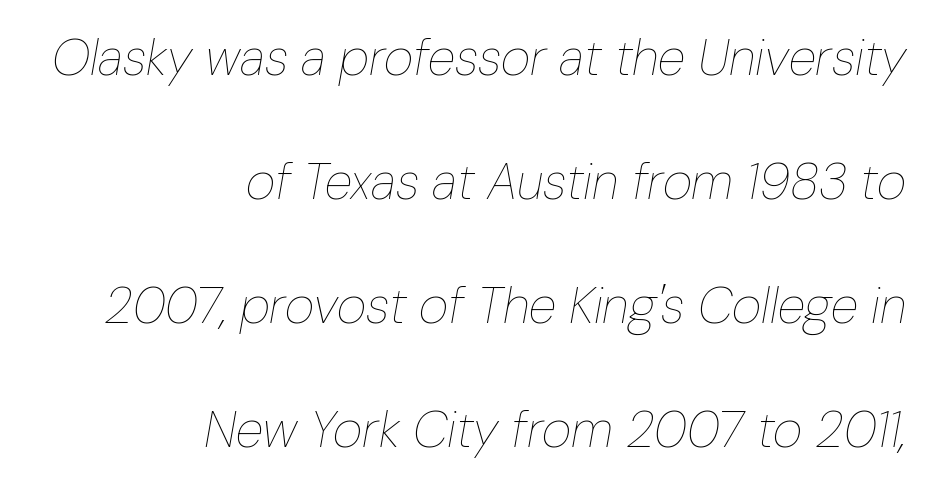
{"italic": "yes", "lean": "right", "slant_degrees": 10, "bold": "no", "weight": "thin", "width": "condensed", "stroke_contrast": "low", "x_height": "medium", "monospaced": "no", "underline": "no", "align": "right", "line_spacing": "loose", "line_spacing_ratio": 2.43, "letter_spacing": "normal", "letter_spacing_em": 0.0, "glyph_px": 51}
